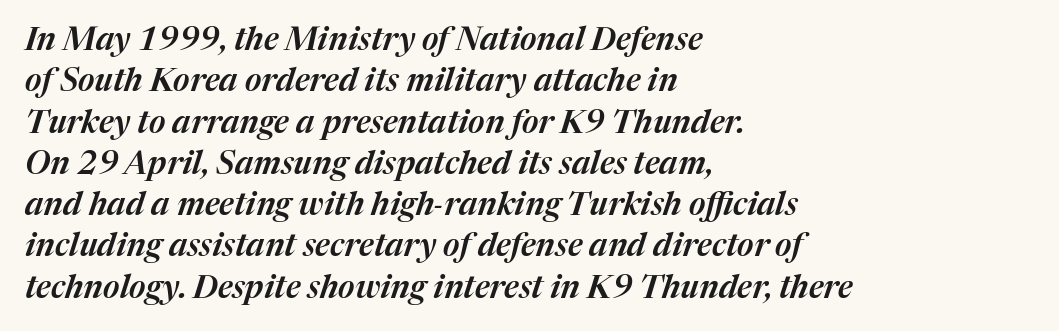
{"italic": "yes", "lean": "right", "slant_degrees": 17, "width": "normal", "stroke_contrast": "medium", "x_height": "medium", "monospaced": "no", "underline": "no", "align": "left", "line_spacing": "normal", "line_spacing_ratio": 1.29, "letter_spacing": "normal", "letter_spacing_em": 0.0, "glyph_px": 32}
